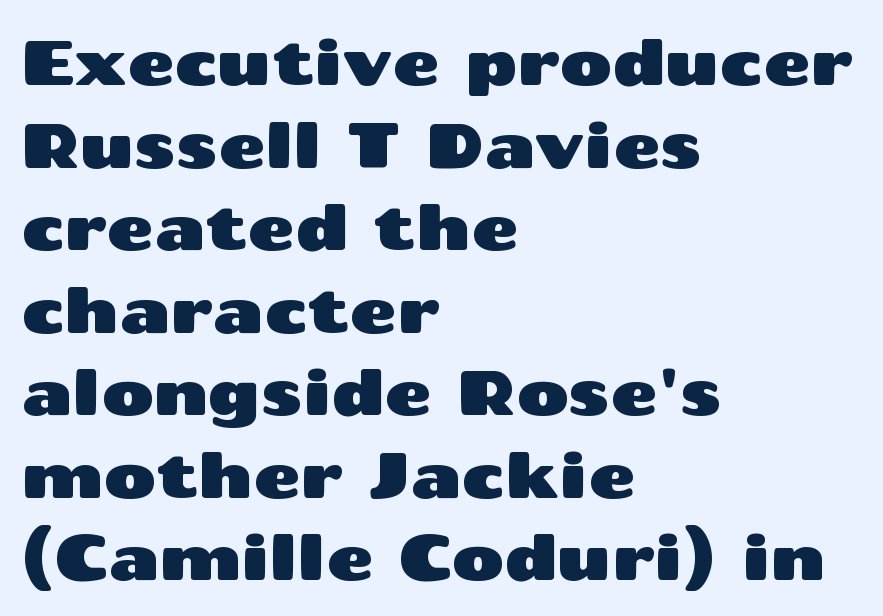
Q: Is the text italic (slanted)? A: No, it is upright.
Q: Is the typeface a serif or a sans-serif typeface? A: Sans-serif.
Q: Is the text underlined? A: No.
Q: How is the paragraph aligned? A: Left-aligned.
Q: Is the spacing between letters normal or unusually wide? A: Normal.
Q: Is the spacing between lines tight, normal or loose? A: Normal.
Q: Width (condensed, normal, or wide)? A: Wide.
Q: Stroke contrast? A: Medium.
Q: x-height? A: Medium.
Q: Monospaced? A: No.
